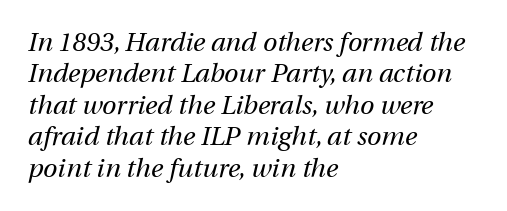
Q: Is the text bold? A: No.
Q: Is the text italic (slanted)? A: Yes, it leans right by about 12 degrees.
Q: Is the text underlined? A: No.
Q: How is the paragraph aligned? A: Left-aligned.
Q: Is the spacing between letters normal or unusually wide? A: Normal.
